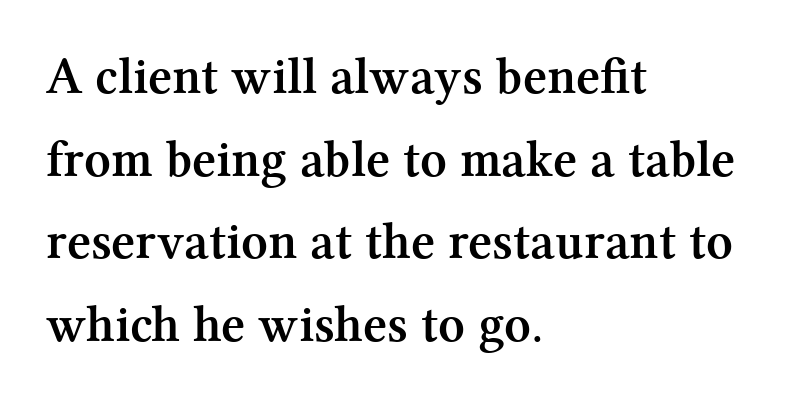
The image shows 52 px semibold serif type, upright; set left-aligned, normal line spacing (1.59x), normal letter spacing, not underlined; medium stroke contrast and a medium x-height.
